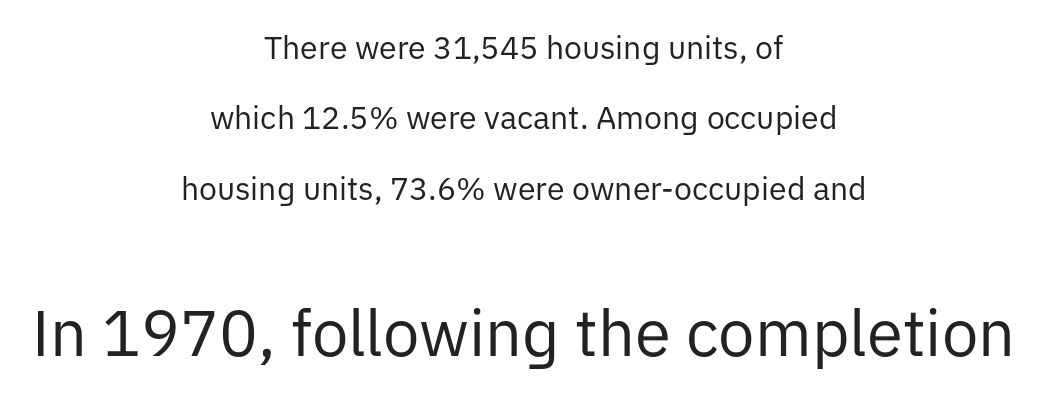
Clear beneath every line of the passage. Standard letterfit; no display-style spreading of the glyphs. These lines are rendered in a variable-pitch font. Ascenders rise straight up at ninety degrees.
